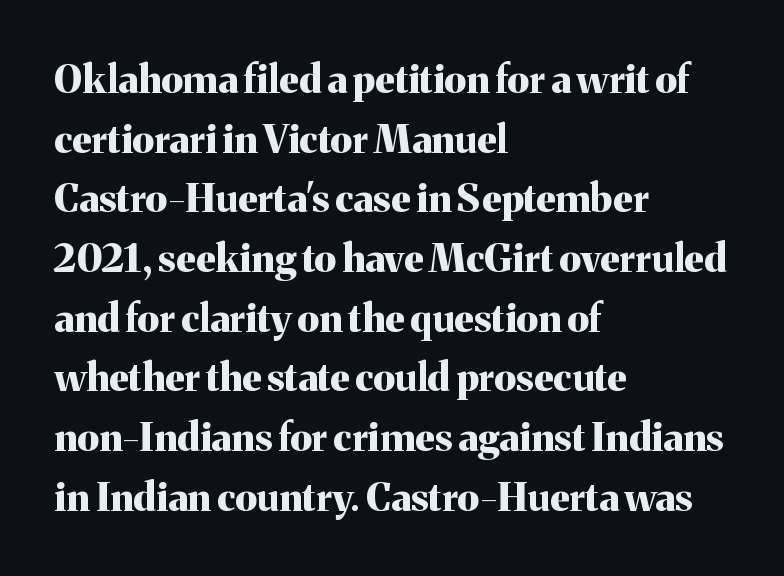
Q: Is the text bold? A: Yes.
Q: Is the text italic (slanted)? A: No, it is upright.
Q: Is the typeface a serif or a sans-serif typeface? A: Serif.
Q: Is the text underlined? A: No.
Q: How is the paragraph aligned? A: Left-aligned.
Q: Is the spacing between letters normal or unusually wide? A: Normal.
Q: Is the spacing between lines tight, normal or loose? A: Normal.
Q: Width (condensed, normal, or wide)? A: Normal.
Q: Stroke contrast? A: Medium.
Q: x-height? A: Medium.
Q: Monospaced? A: No.
